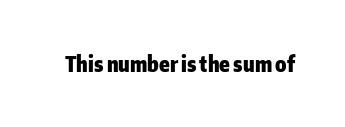
The letterforms sit shoulder to shoulder at normal distance. These lines were composed using upright roman letters. Check the space under the baseline: it is left empty. The sample has been set heavy, in full bold.
